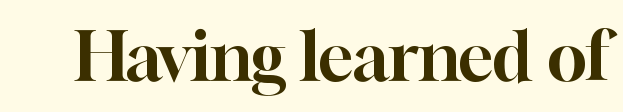
The image shows 66 px serif type, upright; set normal letter spacing, not underlined; high stroke contrast and a medium x-height.
